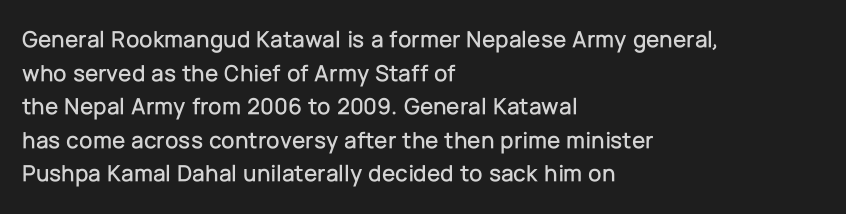
The image shows 24 px text type, upright; set left-aligned, normal line spacing (1.4x), normal letter spacing, not underlined.
